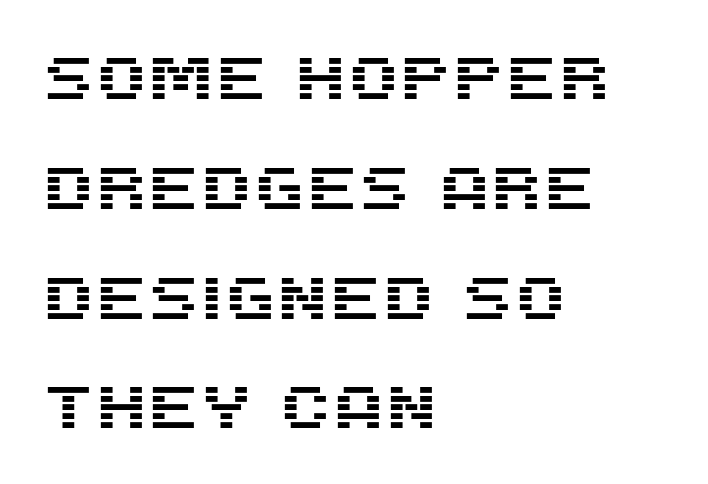
I'd call this a sans setting — the letters go barefoot. The text block is weighted toward the left margin, trailing off unevenly rightward. Vertical strokes here are truly vertical. No word sits above an underline.
